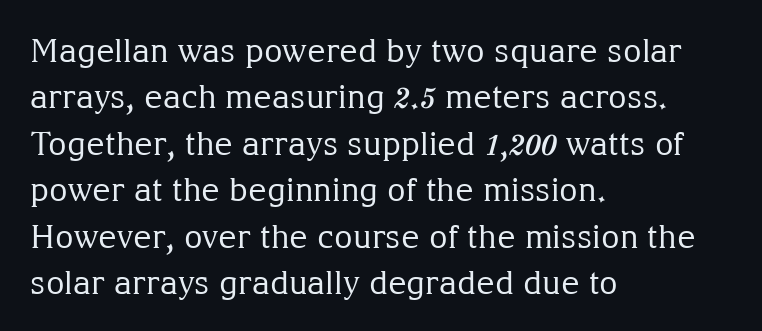
Q: Is the text bold? A: No.
Q: Is the text italic (slanted)? A: No, it is upright.
Q: Is the typeface a serif or a sans-serif typeface? A: Serif.
Q: Is the text underlined? A: No.
Q: How is the paragraph aligned? A: Left-aligned.
Q: Is the spacing between letters normal or unusually wide? A: Normal.
Q: Is the spacing between lines tight, normal or loose? A: Normal.
Q: Width (condensed, normal, or wide)? A: Normal.
Q: Stroke contrast? A: Medium.
Q: x-height? A: Medium.
Q: Monospaced? A: No.
